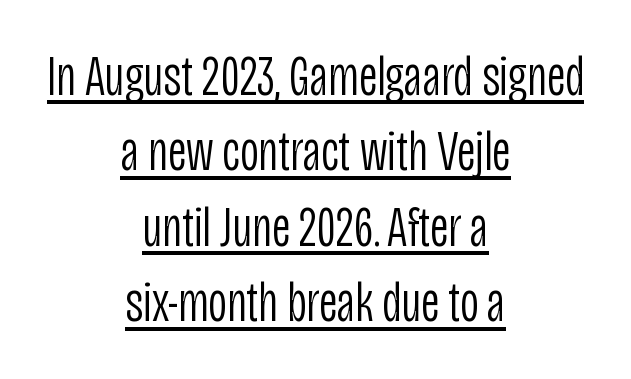
The image shows 58 px light, condensed sans-serif type, upright; set centered, normal line spacing (1.3x), normal letter spacing, underlined; low stroke contrast and a large x-height.
